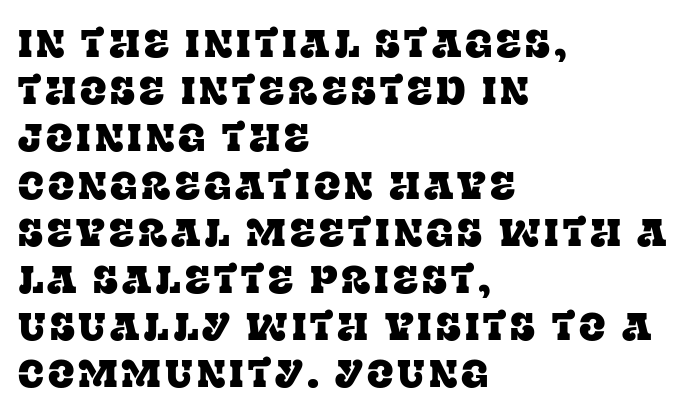
{"serif": "yes", "italic": "no", "width": "normal", "stroke_contrast": "low", "x_height": "large", "monospaced": "no", "underline": "no", "align": "left", "line_spacing_ratio": 1.21, "glyph_px": 39}
